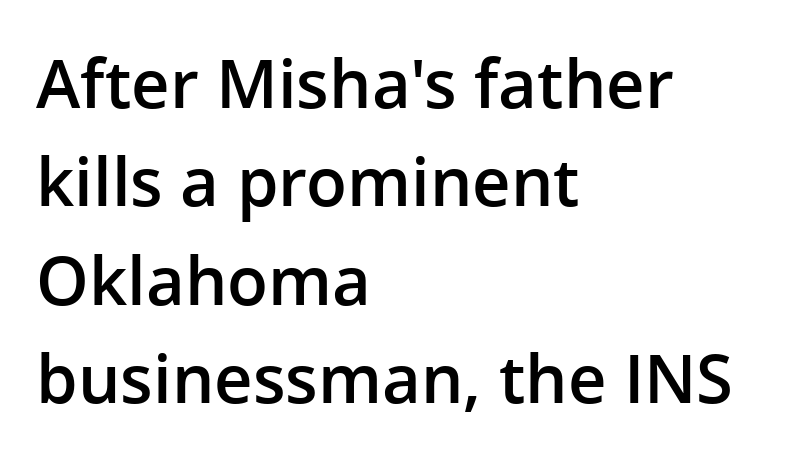
The image shows 67 px semibold sans-serif type, upright; set left-aligned, normal line spacing (1.47x), normal letter spacing, not underlined; low stroke contrast and a medium x-height.
